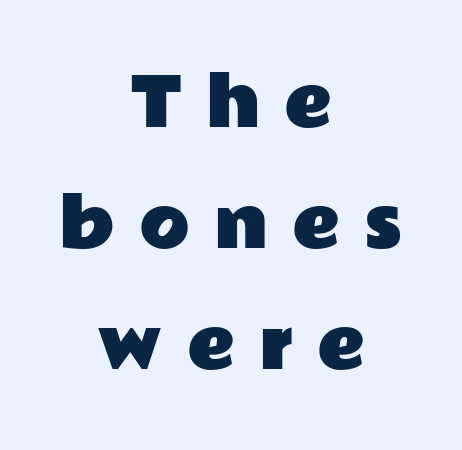
{"serif": "no", "italic": "no", "width": "wide", "stroke_contrast": "low", "x_height": "medium", "monospaced": "no", "underline": "no", "align": "center", "line_spacing_ratio": 1.83, "letter_spacing": "wide", "letter_spacing_em": 0.36, "glyph_px": 66}
